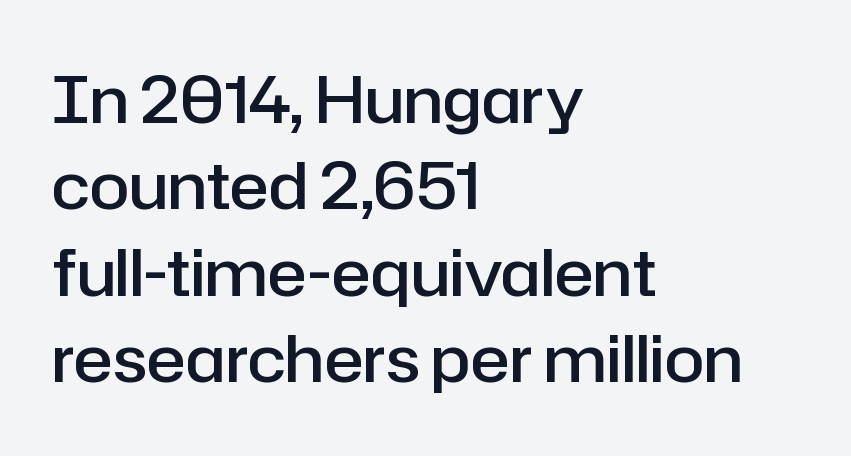
Q: Is the text bold? A: Semi-bold.
Q: Is the text italic (slanted)? A: No, it is upright.
Q: Is the typeface a serif or a sans-serif typeface? A: Sans-serif.
Q: Is the text underlined? A: No.
Q: How is the paragraph aligned? A: Left-aligned.
Q: Is the spacing between letters normal or unusually wide? A: Normal.
Q: Is the spacing between lines tight, normal or loose? A: Normal.
Q: Width (condensed, normal, or wide)? A: Normal.
Q: Stroke contrast? A: Low.
Q: x-height? A: Medium.
Q: Monospaced? A: No.
